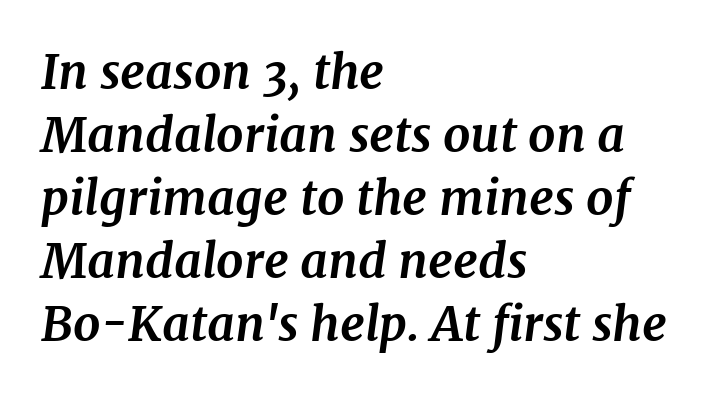
The image shows 48 px bold serif type, italic (leaning right); set left-aligned, normal line spacing (1.31x), normal letter spacing, not underlined; medium stroke contrast and a medium x-height.
